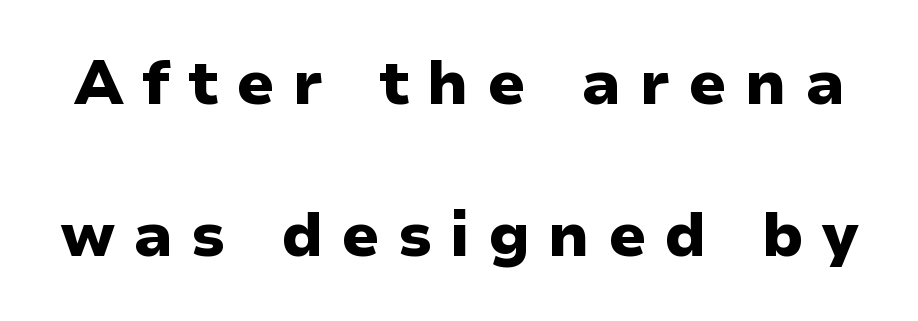
{"serif": "no", "italic": "no", "bold": "yes", "weight": "heavy", "width": "normal", "stroke_contrast": "low", "x_height": "medium", "monospaced": "no", "underline": "no", "line_spacing": "loose", "line_spacing_ratio": 2.5, "letter_spacing": "wide", "letter_spacing_em": 0.3, "glyph_px": 61}
